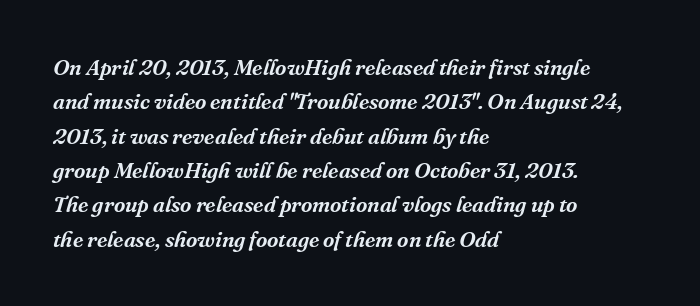
The axis of the letterforms is tilted away from vertical. Visually the block forms a straight wall on the left and a jagged coastline on the right. Has an underline been added? It has not. Is there much room between lines? A standard amount, neither cramped nor airy. Here the glyphs are tracked normally, forming tight word shapes.
